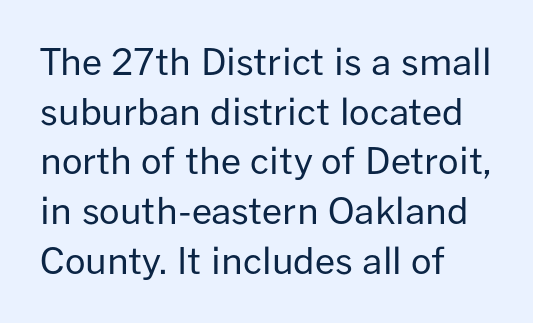
The image shows 36 px regular-weight sans-serif type, upright; set left-aligned, normal line spacing (1.38x), normal letter spacing, not underlined; low stroke contrast and a medium x-height.
